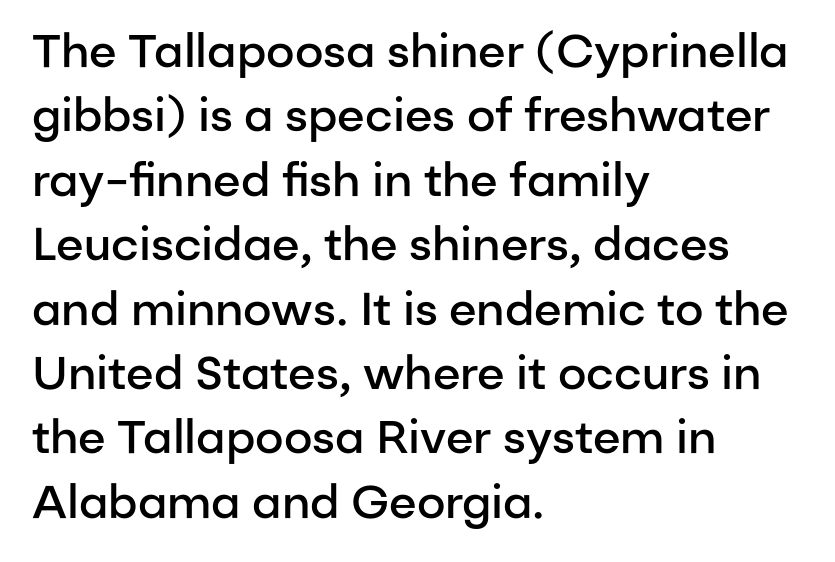
{"serif": "no", "italic": "no", "bold": "semi", "weight": "semibold", "width": "normal", "stroke_contrast": "low", "x_height": "medium", "monospaced": "no", "underline": "no", "align": "left", "line_spacing": "normal", "line_spacing_ratio": 1.4, "letter_spacing": "normal", "letter_spacing_em": 0.0, "glyph_px": 46}
